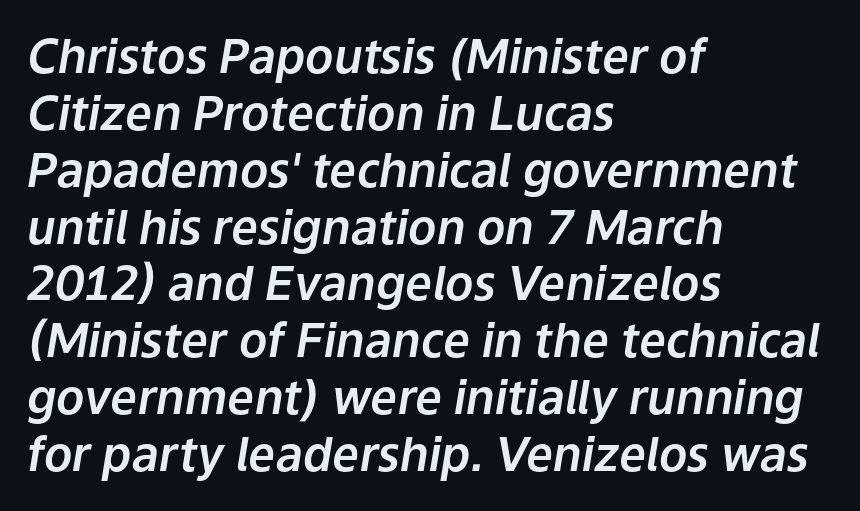
Q: Is the text italic (slanted)? A: Yes, it leans right by about 9 degrees.
Q: Is the text underlined? A: No.
Q: How is the paragraph aligned? A: Left-aligned.
Q: Is the spacing between letters normal or unusually wide? A: Normal.
Q: Width (condensed, normal, or wide)? A: Normal.
Q: Stroke contrast? A: Low.
Q: x-height? A: Medium.
Q: Monospaced? A: No.
